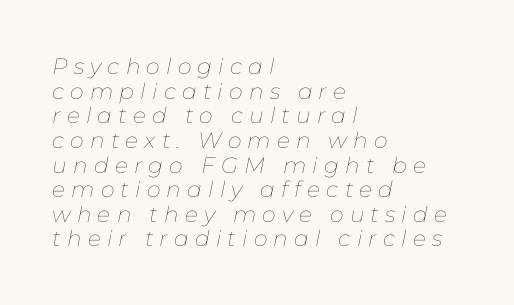
The paragraph has a hard left edge and a soft right edge. Line spacing here is tight. Tall strokes in this sample are angled rather than plumb. Display-style spreading of the glyphs; the letterfit is very open.
